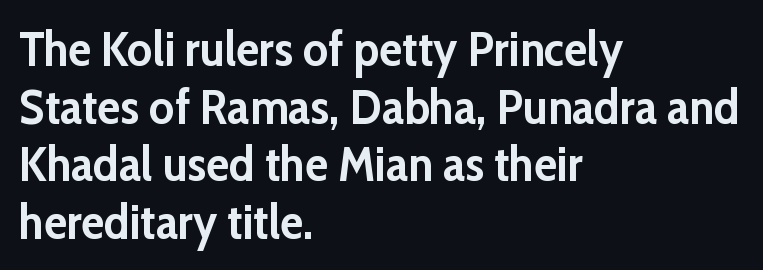
Q: Is the text bold? A: Yes.
Q: Is the text italic (slanted)? A: No, it is upright.
Q: Is the typeface a serif or a sans-serif typeface? A: Sans-serif.
Q: Is the text underlined? A: No.
Q: How is the paragraph aligned? A: Left-aligned.
Q: Is the spacing between letters normal or unusually wide? A: Normal.
Q: Width (condensed, normal, or wide)? A: Normal.
Q: Stroke contrast? A: Low.
Q: x-height? A: Medium.
Q: Monospaced? A: No.
